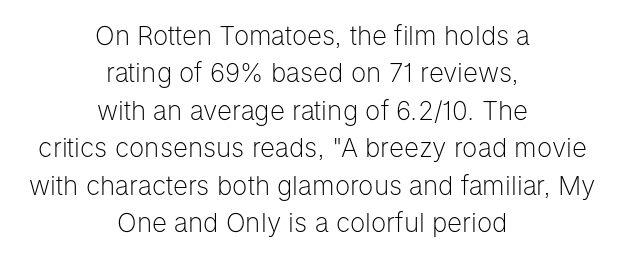
The image shows 26 px text type, upright; set centered, normal line spacing (1.44x), normal letter spacing, not underlined.
